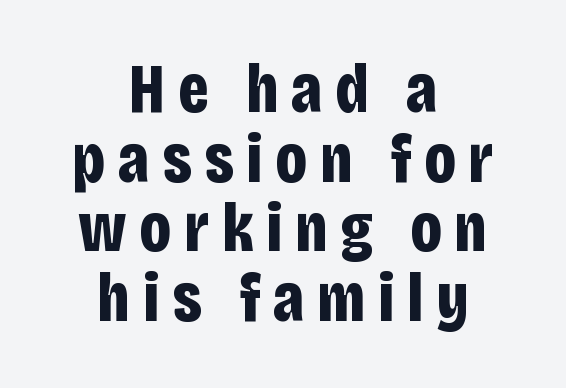
The image shows 69 px bold, condensed sans-serif type, upright; set centered, tight line spacing (1.01x), not underlined; low stroke contrast and a large x-height.
